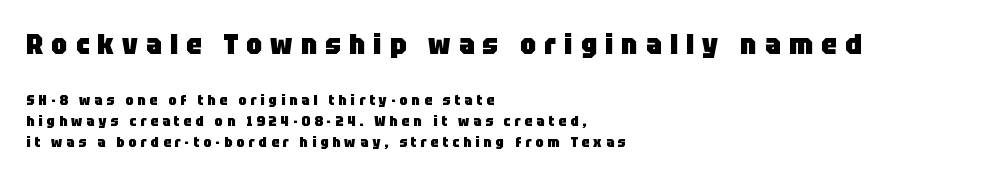
The image shows 28 px heavy sans-serif type, upright; set left-aligned, normal line spacing (1.51x), unusually wide letter spacing (+0.29 em), not underlined; the first (top) block is 2.0x larger; low stroke contrast and a large x-height.
